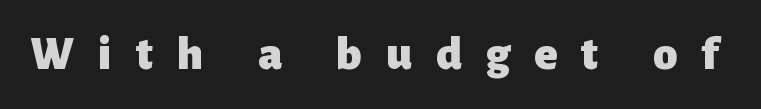
The image shows 48 px heavy sans-serif type, upright; set unusually wide letter spacing (+0.5 em), not underlined; low stroke contrast and a medium x-height.
